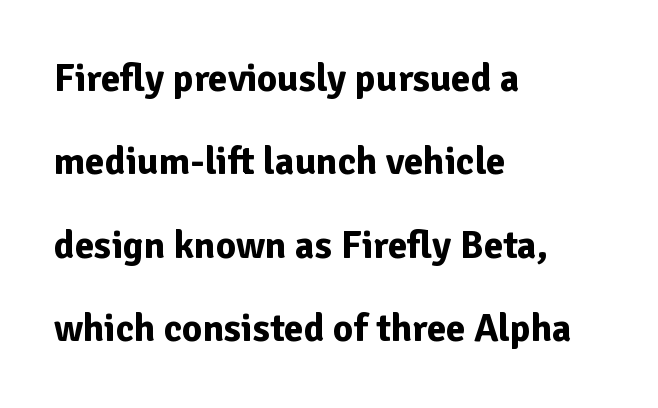
Q: Is the text bold? A: Yes.
Q: Is the text italic (slanted)? A: No, it is upright.
Q: Is the typeface a serif or a sans-serif typeface? A: Sans-serif.
Q: Is the text underlined? A: No.
Q: How is the paragraph aligned? A: Left-aligned.
Q: Is the spacing between letters normal or unusually wide? A: Normal.
Q: Is the spacing between lines tight, normal or loose? A: Loose.
Q: Width (condensed, normal, or wide)? A: Normal.
Q: Stroke contrast? A: Low.
Q: x-height? A: Medium.
Q: Monospaced? A: No.
